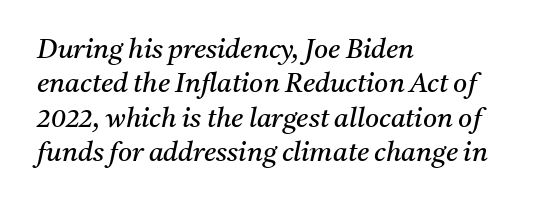
The string is rendered with underlining switched off. The face used here is rendered with its standard letterfit. The rows are spaced the way most documents space them. A student would call this left alignment; a typographer would say flush left, rag right.
